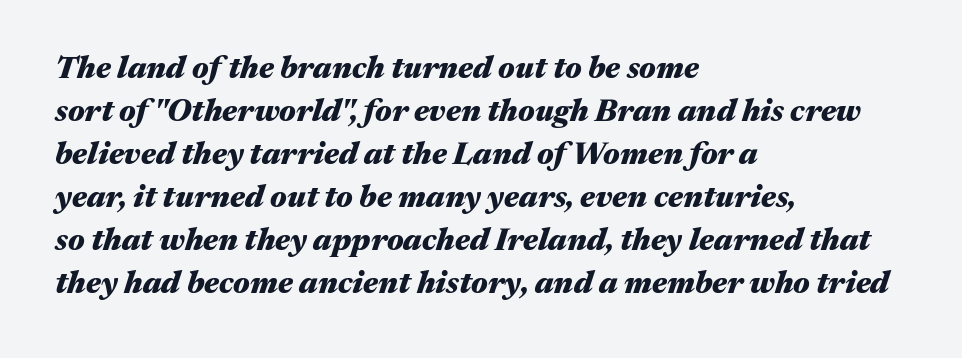
The image shows 31 px heavy, wide type, italic (leaning right); set left-aligned, normal line spacing (1.39x), normal letter spacing, not underlined; medium stroke contrast and a medium x-height.
